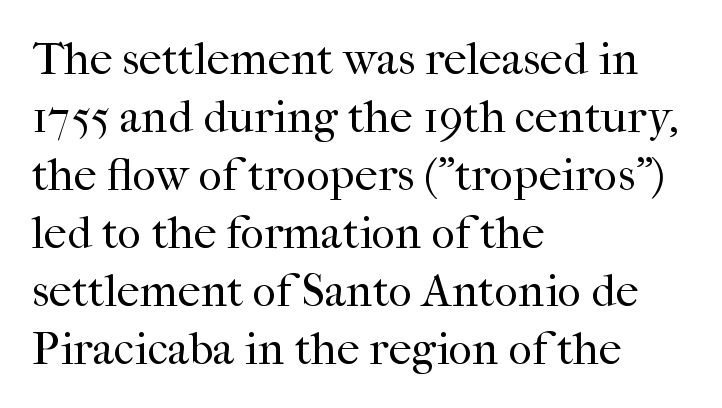
The lettering stays uniformly vertical, giving the passage a roman look. Does the type have serifs? Yes, each stem ends in a small foot. Check under the words: just untouched page. These lines keep a tight, regular rhythm from letter to letter.
